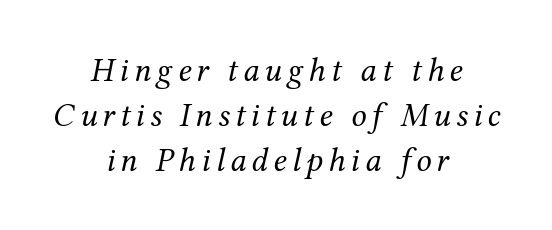
You can tell it's italic because the verticals aren't actually vertical. The block of text has a typical density, with ordinary space between rows. Underline: absent. Little horizontal feet cap the strokes, marking this as serif type.
